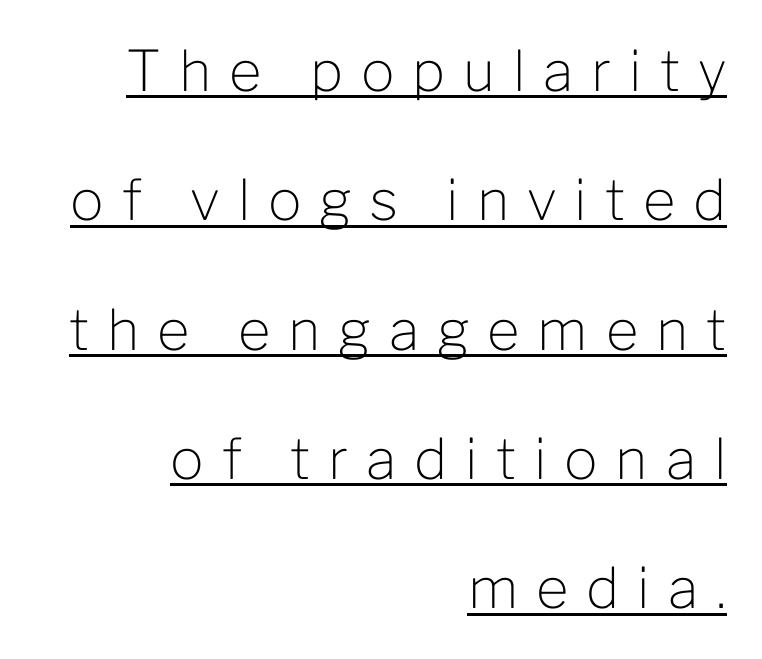
Where is the straight margin? On the right. In terms of letterspacing, this is a distinctly airy, spread setting. Letters have the restrained weight of plain body copy at most. Unlike italic type, these characters show no tilt at all. Looks like someone drew a line under every word here. The glyphs in this specimen are sans serif.
